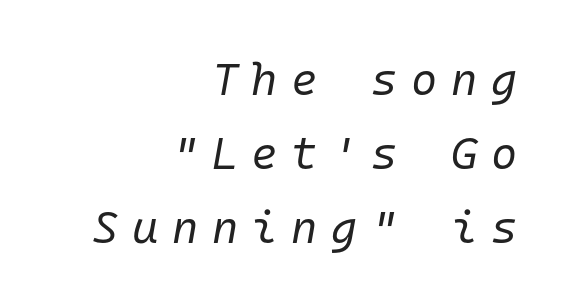
The image shows 45 px regular-weight type, italic (leaning right), monospaced; set right-aligned, normal line spacing (1.64x), unusually wide letter spacing (+0.3 em), not underlined; low stroke contrast and a medium x-height.
